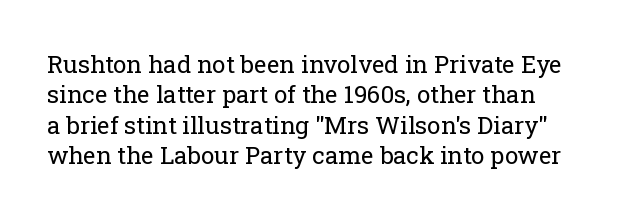
This is the regular roman posture of the typeface. Tracking value appears to be zero — textbook default spacing. Evenly set lines give the paragraph a standard silhouette. This reads as an unemphasized weight, regular at the heaviest. The area under the type is left untouched.
